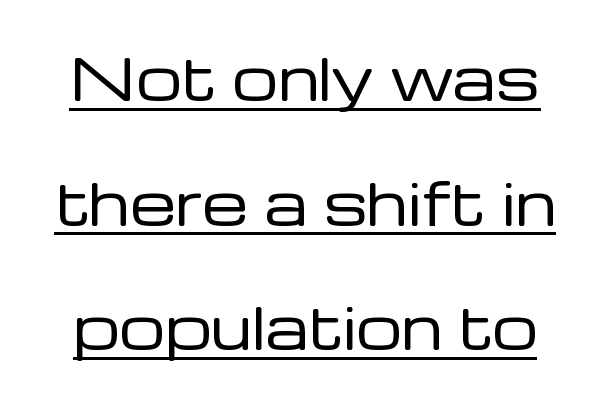
The typography opts for an upright posture over an oblique one. Does a line run under the words? Yes, clearly. Each letter keeps its own natural width here, so spacing adapts to shape. The rendering keeps characters at their native spacing.
